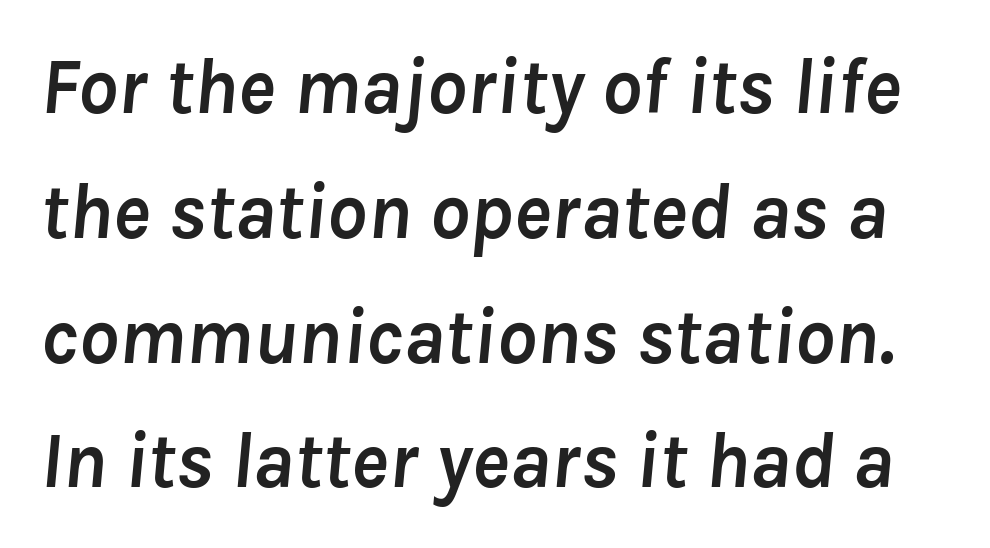
{"italic": "yes", "lean": "right", "slant_degrees": 8, "bold": "yes", "weight": "semibold", "width": "normal", "stroke_contrast": "low", "x_height": "medium", "monospaced": "no", "underline": "no", "line_spacing": "normal", "line_spacing_ratio": 1.58, "letter_spacing": "normal", "letter_spacing_em": 0.0, "glyph_px": 79}
